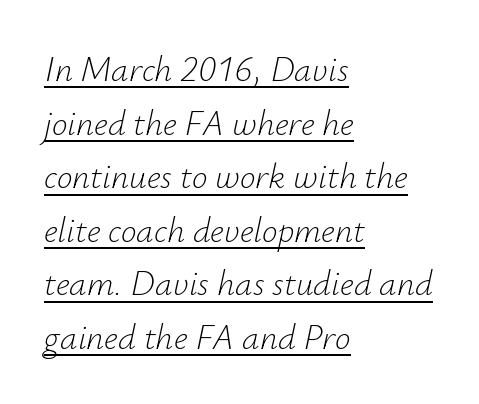
The image shows 35 px light type, italic (leaning right); set left-aligned, normal line spacing (1.53x), normal letter spacing, underlined; low stroke contrast and a small x-height.
